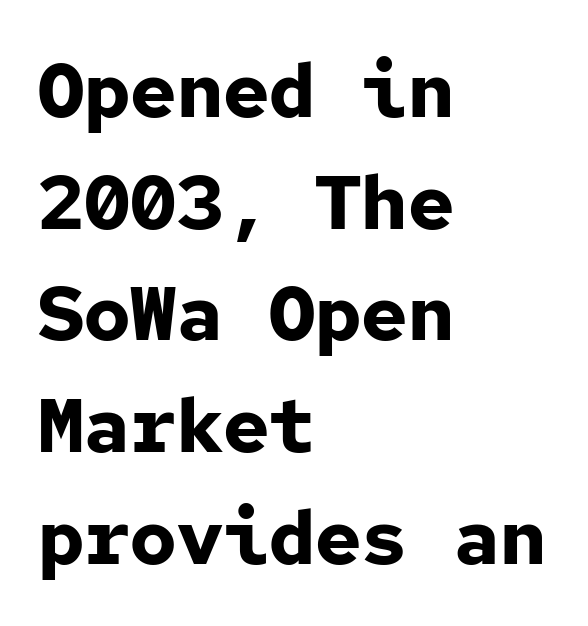
{"serif": "no", "italic": "no", "bold": "yes", "weight": "bold", "width": "normal", "stroke_contrast": "low", "x_height": "medium", "monospaced": "yes", "underline": "no", "align": "left", "line_spacing": "normal", "line_spacing_ratio": 1.45, "letter_spacing": "normal", "letter_spacing_em": 0.0, "glyph_px": 77}
